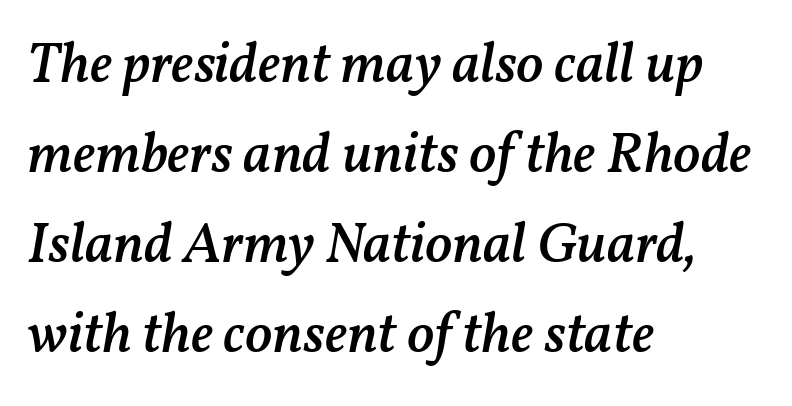
Q: Is the text bold? A: Semi-bold.
Q: Is the text italic (slanted)? A: Yes, it leans right by about 11 degrees.
Q: Is the text underlined? A: No.
Q: How is the paragraph aligned? A: Left-aligned.
Q: Is the spacing between letters normal or unusually wide? A: Normal.
Q: Is the spacing between lines tight, normal or loose? A: Normal.
Q: Width (condensed, normal, or wide)? A: Normal.
Q: Stroke contrast? A: Medium.
Q: x-height? A: Medium.
Q: Monospaced? A: No.
